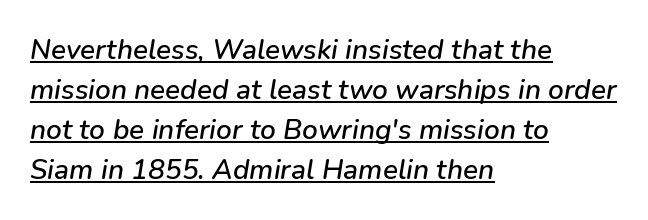
The image shows 28 px text type, italic (leaning right); set left-aligned, normal line spacing (1.43x), normal letter spacing, underlined; low stroke contrast and a medium x-height.
